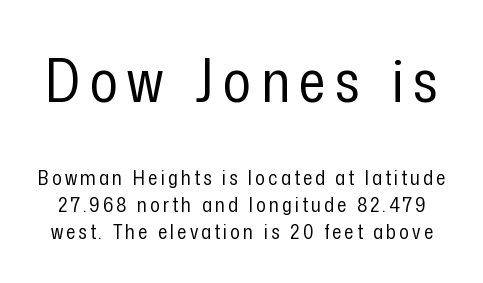
The image shows 59 px regular-weight, condensed sans-serif type, upright; set normal line spacing (1.34x), not underlined; the first (top) block is 2.95x larger; low stroke contrast and a medium x-height.
